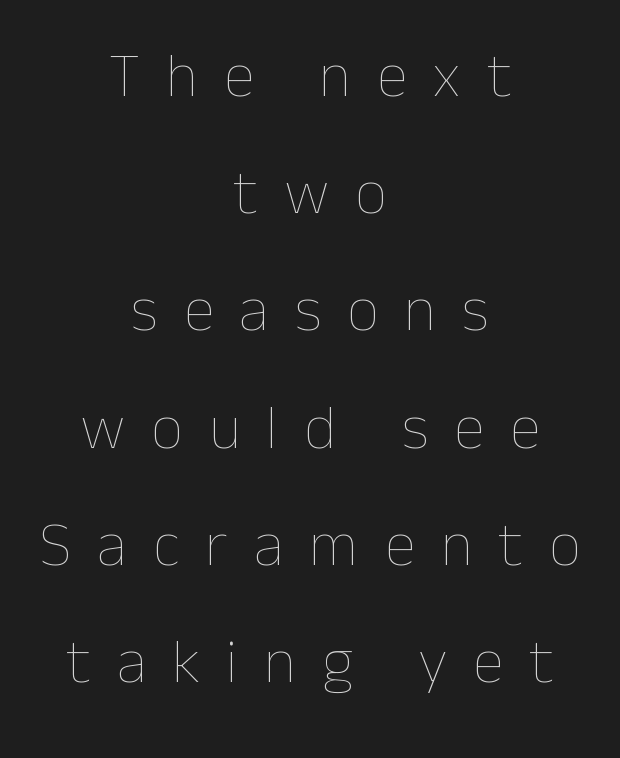
Note the varied advance widths — an 'i' is clearly narrower than an 'm'. Words float on clear page, feet unadorned. Each line is balanced around a shared central axis. Is the type heavy? It reads as light-to-regular instead. Loose tracking; the words dissolve into strings of separated letters.
